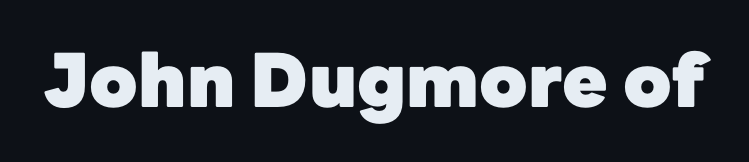
{"serif": "no", "italic": "no", "bold": "yes", "weight": "heavy", "width": "normal", "stroke_contrast": "low", "x_height": "medium", "monospaced": "no", "underline": "no", "letter_spacing": "normal", "letter_spacing_em": 0.0, "glyph_px": 74}
